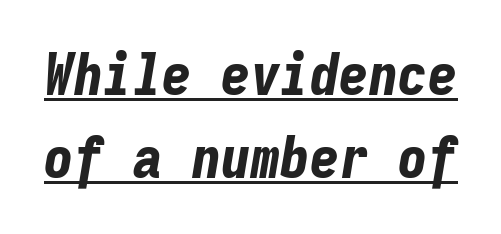
{"italic": "yes", "lean": "right", "slant_degrees": 9, "bold": "yes", "weight": "bold", "width": "condensed", "stroke_contrast": "low", "x_height": "medium", "monospaced": "yes", "underline": "yes", "line_spacing": "normal", "line_spacing_ratio": 1.41, "letter_spacing": "normal", "letter_spacing_em": 0.0, "glyph_px": 59}
